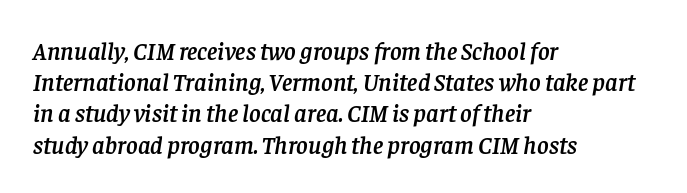
Layout note: lines flush left. Regular leading. There is no visible air inserted between adjacent glyphs. Check under the words: just untouched page. Every character sits at an angle, as italics do.
